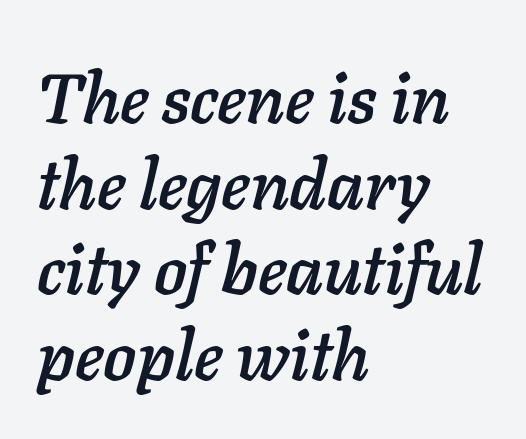
The image shows 69 px text type, italic (leaning right); set left-aligned, line spacing 1.24x, normal letter spacing, not underlined; low stroke contrast and a medium x-height.
